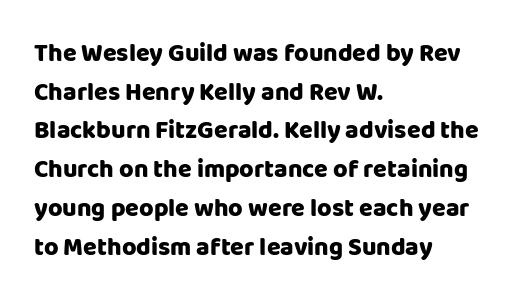
Q: Is the text bold? A: Yes.
Q: Is the text italic (slanted)? A: No, it is upright.
Q: Is the text underlined? A: No.
Q: How is the paragraph aligned? A: Left-aligned.
Q: Is the spacing between letters normal or unusually wide? A: Normal.
Q: Is the spacing between lines tight, normal or loose? A: Normal.
